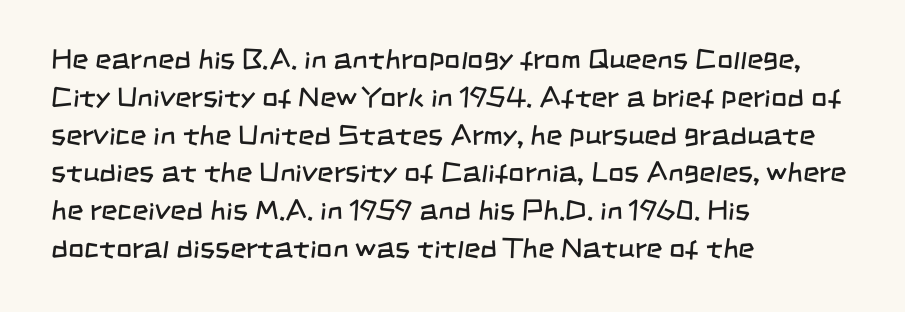
Q: Is the text bold? A: No.
Q: Is the typeface a serif or a sans-serif typeface? A: Sans-serif.
Q: Is the text underlined? A: No.
Q: How is the paragraph aligned? A: Left-aligned.
Q: Is the spacing between letters normal or unusually wide? A: Normal.
Q: Is the spacing between lines tight, normal or loose? A: Normal.
Q: Width (condensed, normal, or wide)? A: Condensed.
Q: Stroke contrast? A: Low.
Q: x-height? A: Large.
Q: Monospaced? A: No.
